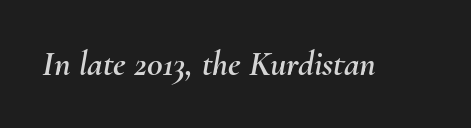
The image shows 35 px text type, italic (leaning right); set normal letter spacing, not underlined; medium stroke contrast and a small x-height.
